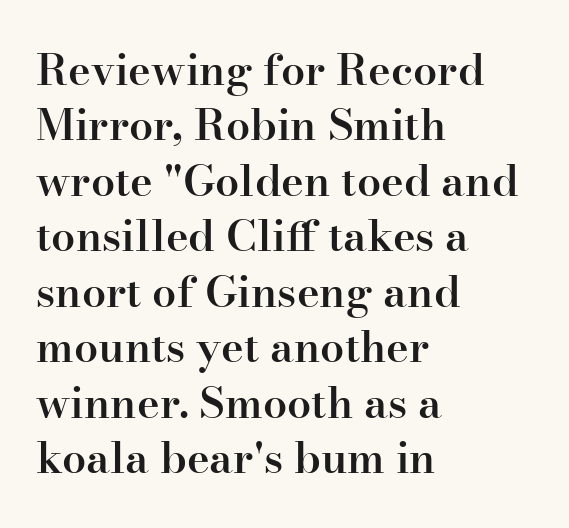
{"serif": "yes", "italic": "no", "bold": "semi", "weight": "semibold", "width": "normal", "stroke_contrast": "high", "x_height": "small", "monospaced": "no", "underline": "no", "align": "left", "line_spacing": "normal", "line_spacing_ratio": 1.29, "letter_spacing": "normal", "letter_spacing_em": 0.0, "glyph_px": 43}
